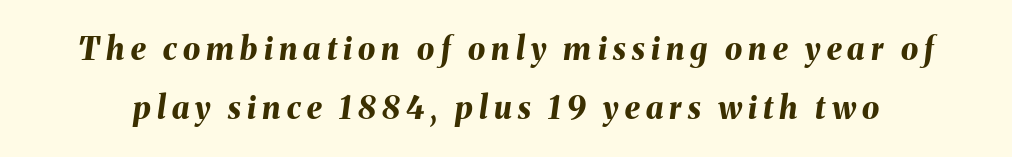
{"italic": "yes", "lean": "right", "slant_degrees": 8, "bold": "yes", "weight": "bold", "width": "normal", "stroke_contrast": "medium", "x_height": "medium", "monospaced": "no", "underline": "no", "line_spacing": "loose", "line_spacing_ratio": 1.9, "letter_spacing": "wide", "letter_spacing_em": 0.2, "glyph_px": 31}
